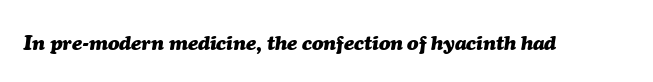
The font's italic variant was chosen for this text. Descender tails drop into unmarked territory. This sample uses plain, unmodified letter spacing. Summary of weight: heavy, a full bold.
